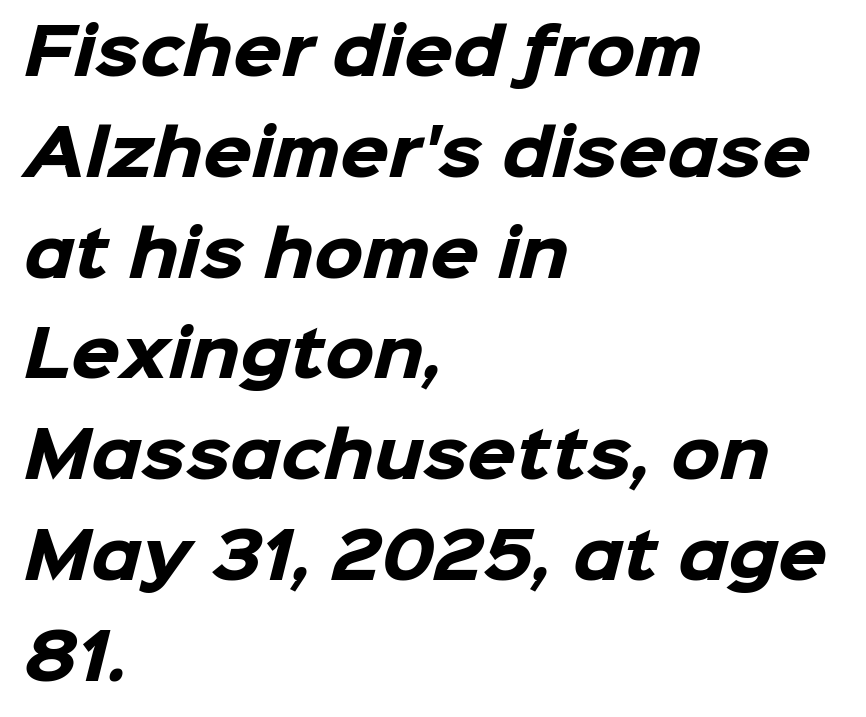
Q: Is the text bold? A: Yes.
Q: Is the typeface a serif or a sans-serif typeface? A: Sans-serif.
Q: Is the text underlined? A: No.
Q: How is the paragraph aligned? A: Left-aligned.
Q: Is the spacing between letters normal or unusually wide? A: Normal.
Q: Is the spacing between lines tight, normal or loose? A: Normal.
Q: Width (condensed, normal, or wide)? A: Normal.
Q: Stroke contrast? A: Low.
Q: x-height? A: Medium.
Q: Monospaced? A: No.
